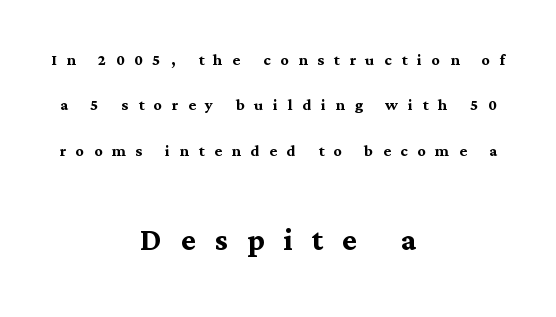
{"serif": "yes", "italic": "no", "bold": "yes", "weight": "semibold", "width": "normal", "stroke_contrast": "medium", "x_height": "medium", "monospaced": "no", "underline": "no", "align": "center", "line_spacing": "loose", "line_spacing_ratio": 2.27, "letter_spacing": "wide", "letter_spacing_em": 0.49, "larger_block": "second", "size_ratio": 1.95, "glyph_px": 39}
